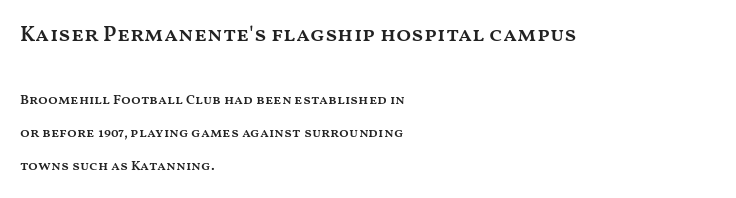
{"italic": "no", "bold": "semi", "underline": "no", "align": "left", "line_spacing": "loose", "line_spacing_ratio": 2.37, "letter_spacing": "normal", "letter_spacing_em": 0.0, "larger_block": "first", "size_ratio": 1.57, "glyph_px": 22}
